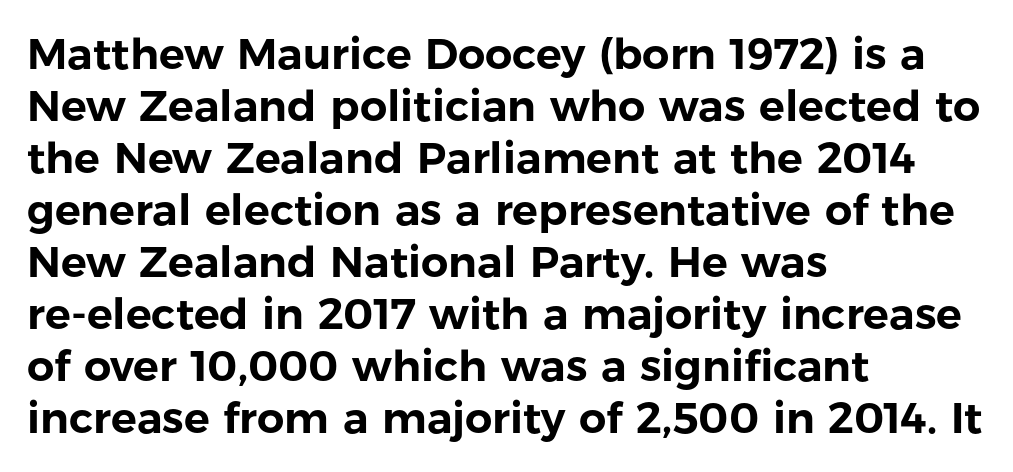
{"serif": "no", "italic": "no", "width": "normal", "stroke_contrast": "low", "x_height": "medium", "monospaced": "no", "underline": "no", "align": "left", "line_spacing_ratio": 1.21, "letter_spacing": "normal", "letter_spacing_em": 0.0, "glyph_px": 43}
